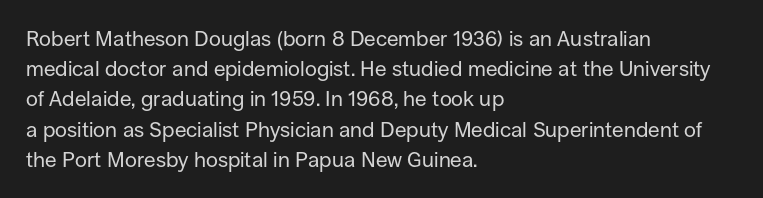
{"italic": "no", "bold": "no", "underline": "no", "align": "left", "line_spacing": "normal", "line_spacing_ratio": 1.44, "letter_spacing": "normal", "letter_spacing_em": 0.0, "glyph_px": 21}
